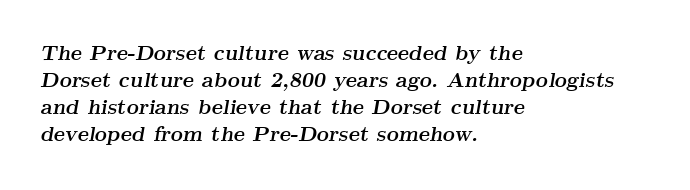
Regular leading. Students, this is bold: see how much ink each stroke carries. Words float on clear page, feet unadorned. Leftover space on each line is placed entirely after the last word.
